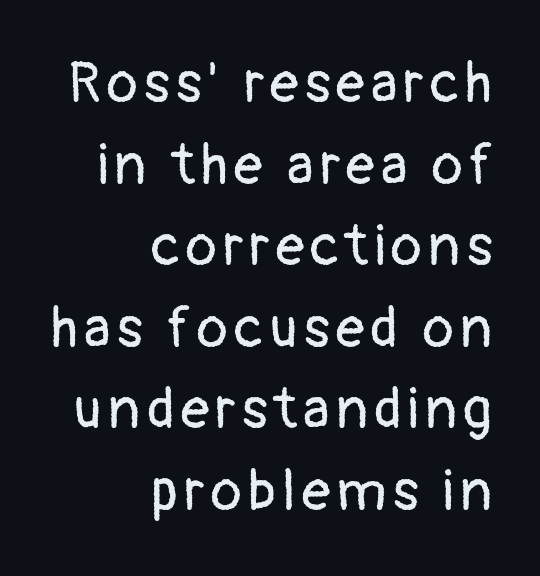
The image shows 57 px regular-weight sans-serif type, upright; set right-aligned, normal line spacing (1.43x), not underlined; low stroke contrast and a medium x-height.
